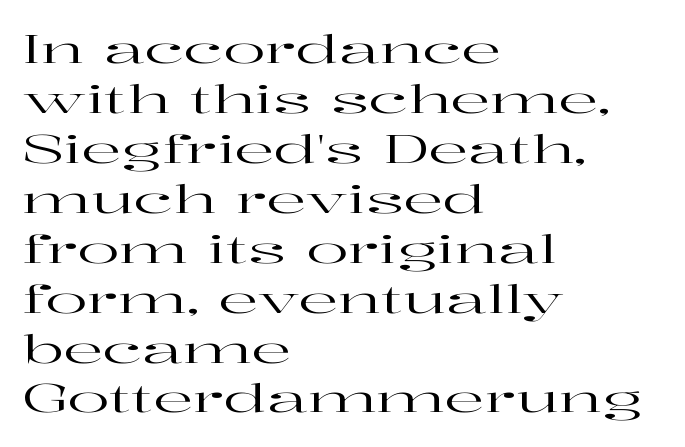
{"serif": "yes", "italic": "no", "width": "wide", "stroke_contrast": "high", "x_height": "medium", "monospaced": "no", "underline": "no", "align": "left", "line_spacing": "normal", "line_spacing_ratio": 1.28, "letter_spacing": "normal", "letter_spacing_em": 0.0, "glyph_px": 39}
